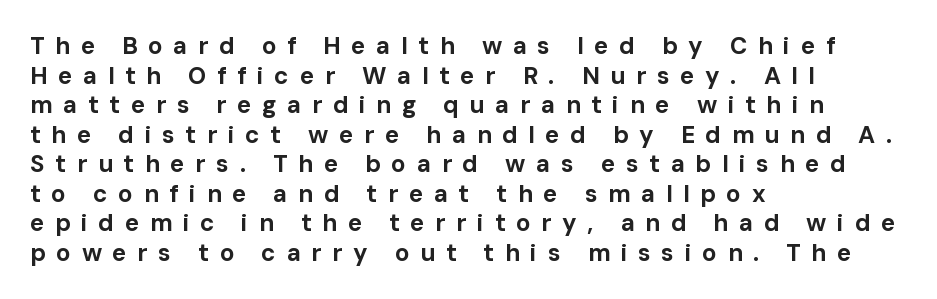
{"italic": "no", "bold": "yes", "underline": "no", "align": "left", "line_spacing_ratio": 1.23, "letter_spacing": "wide", "letter_spacing_em": 0.44, "glyph_px": 24}
